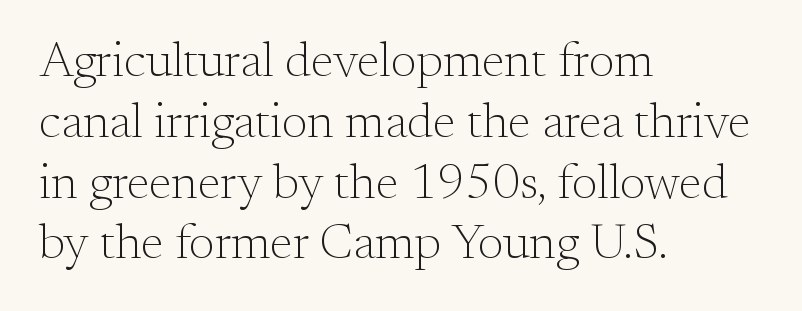
{"serif": "yes", "italic": "no", "bold": "no", "weight": "light", "width": "normal", "stroke_contrast": "medium", "x_height": "small", "monospaced": "no", "underline": "no", "align": "left", "line_spacing_ratio": 1.24, "letter_spacing": "normal", "letter_spacing_em": 0.0, "glyph_px": 49}
